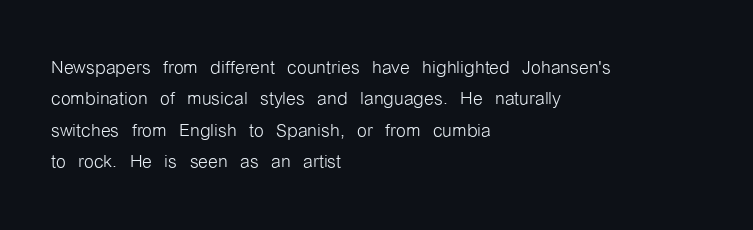
No letter is thick-stroked: the sample isn't bold. This is roman type, the default non-slanted kind. One glance says typical: line gaps are just what's usual. Plain, unruled lines of type. This sample is left-justified, so line endings fall wherever the words run out.
